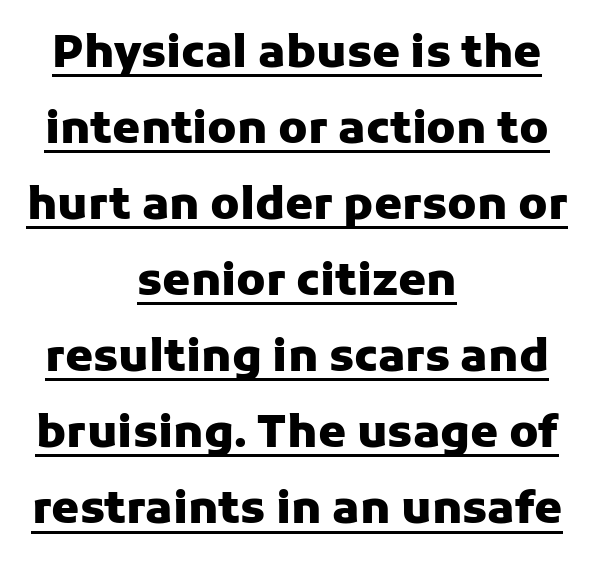
{"serif": "no", "italic": "no", "bold": "yes", "weight": "heavy", "width": "normal", "stroke_contrast": "low", "x_height": "medium", "monospaced": "no", "underline": "yes", "align": "center", "line_spacing": "normal", "line_spacing_ratio": 1.69, "letter_spacing": "normal", "letter_spacing_em": 0.0, "glyph_px": 45}
